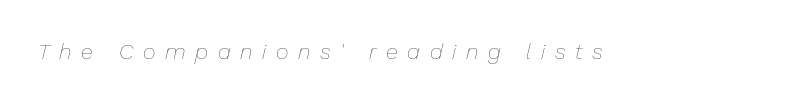
Honestly, there is no underline to notice here at all. Short note: letters widely spaced. Caption: face not bold, strokes unweighted. You can tell it's italic because the verticals aren't actually vertical.
